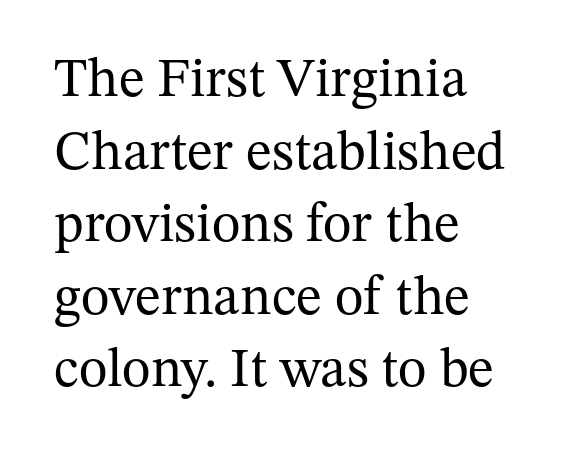
The image shows 55 px regular-weight serif type, upright; set left-aligned, normal line spacing (1.32x), normal letter spacing, not underlined; medium stroke contrast and a medium x-height.
